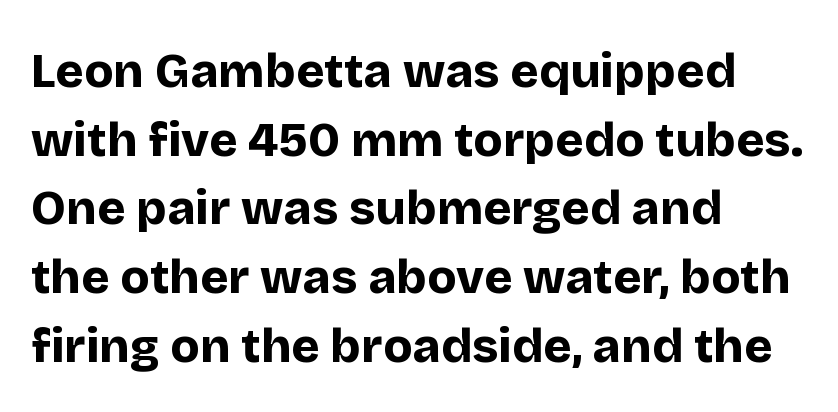
Reading down the block, your eye returns to a fixed left position each line. The baseline area is clear. Honestly, the letter spacing is just normal — you wouldn't notice it. Character widths vary here, with narrow letters taking less room than wide ones. The space between consecutive lines is moderate. Type style note: lacks serifs.
